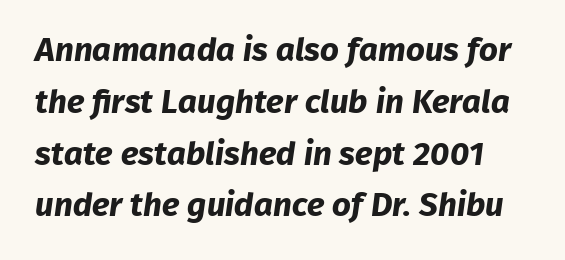
Think of a printed novel: that variable character pitch is what you see here. Serifs: no, the terminals of the letterforms are clean. The passage shown stacks its lines at a standard gap. The baseline area is clear. The type is set solid horizontally, with unmodified tracking.
